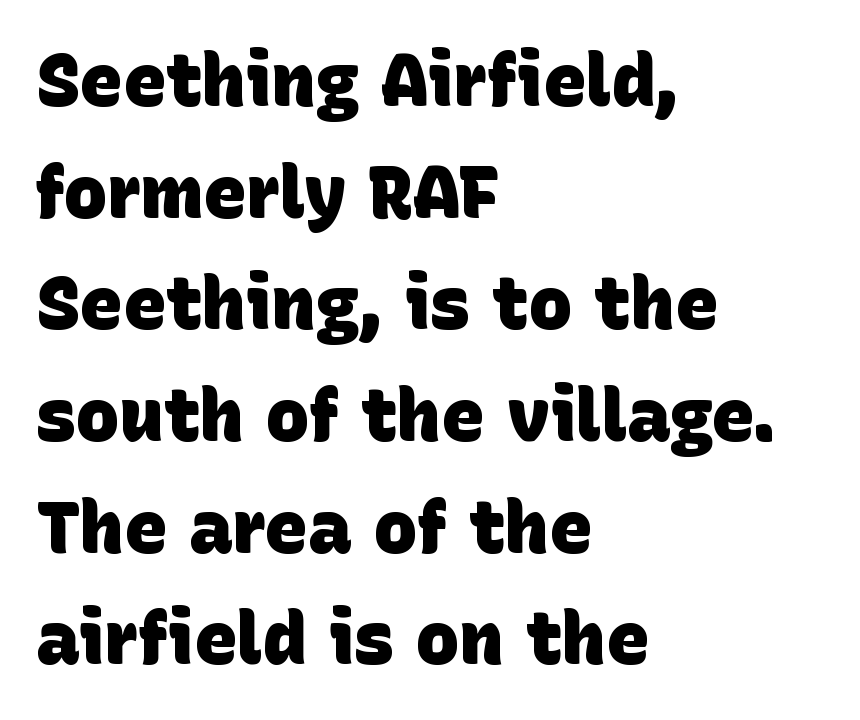
Q: Is the text bold? A: Yes.
Q: Is the typeface a serif or a sans-serif typeface? A: Sans-serif.
Q: Is the text underlined? A: No.
Q: How is the paragraph aligned? A: Left-aligned.
Q: Is the spacing between letters normal or unusually wide? A: Normal.
Q: Is the spacing between lines tight, normal or loose? A: Normal.
Q: Width (condensed, normal, or wide)? A: Normal.
Q: Stroke contrast? A: Low.
Q: x-height? A: Large.
Q: Monospaced? A: No.
